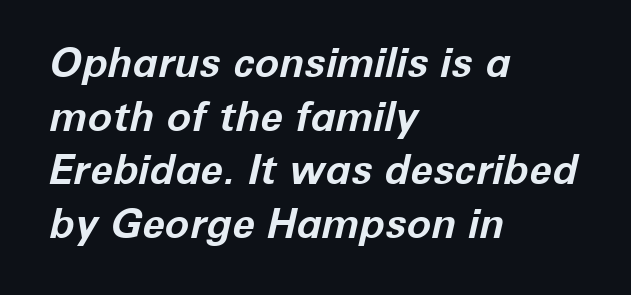
The line texture is even and compact thanks to regular tracking. Each row of text sits above clean, open space. These lines are rendered in a variable-pitch font. The designer left line spacing at the default. Strokes here are thick enough to call this a true bold. Short and long lines alike share a common starting point at left.
